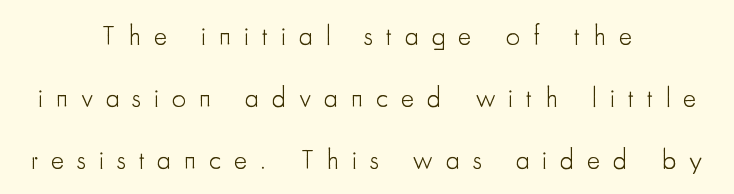
Compared with typical paragraphs, the rows here are farther apart. The paragraph shown floats in the horizontal middle. The type family on display is of the sans-serif kind. Letters rest on an invisible, unmarked baseline.
